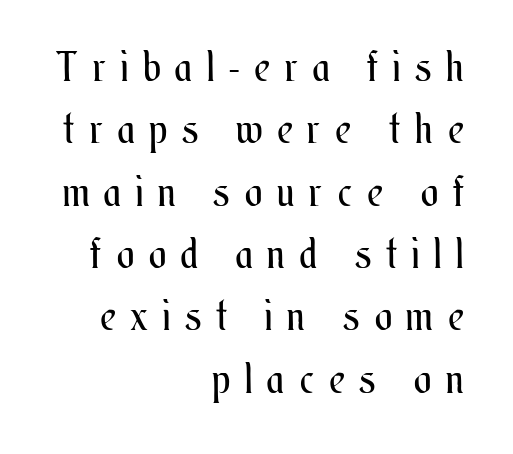
Q: Is the text bold? A: No.
Q: Is the text italic (slanted)? A: No, it is upright.
Q: Is the text underlined? A: No.
Q: How is the paragraph aligned? A: Right-aligned.
Q: Is the spacing between letters normal or unusually wide? A: Unusually wide.
Q: Is the spacing between lines tight, normal or loose? A: Normal.
Q: Width (condensed, normal, or wide)? A: Condensed.
Q: Stroke contrast? A: Medium.
Q: x-height? A: Small.
Q: Monospaced? A: No.
